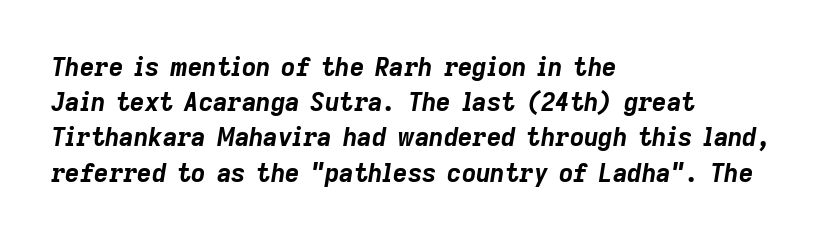
The horizontal fit of the characters is conventional and even. Horizontally, the lines are justified to the leading edge only. This is oblique type, the kind used for emphasis or titles. Only glyphs here, with clear space below each row. Heavy, bold letterforms.
